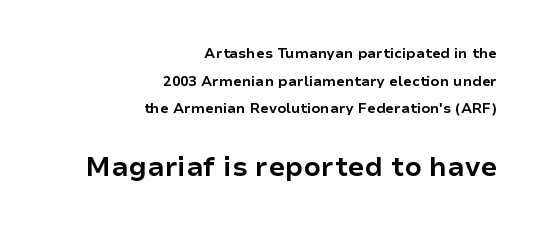
Tracking here is standard; glyphs follow each other at the usual distance. Summary of vertical rhythm: relaxed, with wide interline spacing. Characters remain perfectly vertical along every line. Does the copy run flush right? Yes — the right margin is perfectly even. Block two is the big one; block one sits smaller above it.
